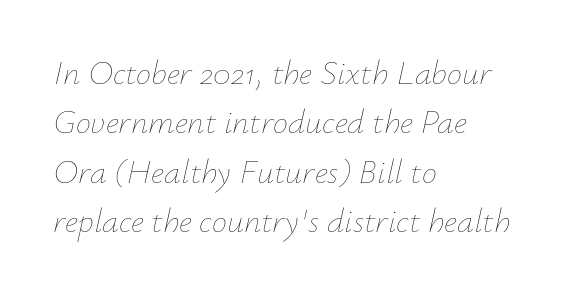
Q: Is the text bold? A: No.
Q: Is the text italic (slanted)? A: Yes, it leans right by about 12 degrees.
Q: Is the text underlined? A: No.
Q: How is the paragraph aligned? A: Left-aligned.
Q: Is the spacing between letters normal or unusually wide? A: Normal.
Q: Is the spacing between lines tight, normal or loose? A: Normal.
Q: Width (condensed, normal, or wide)? A: Normal.
Q: Stroke contrast? A: Low.
Q: x-height? A: Small.
Q: Monospaced? A: No.
